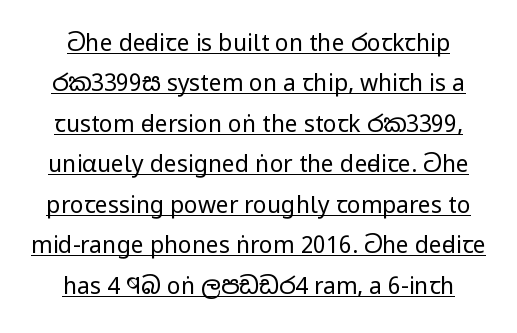
{"italic": "no", "bold": "no", "underline": "yes", "line_spacing_ratio": 1.76, "letter_spacing": "normal", "letter_spacing_em": 0.0, "glyph_px": 23}
